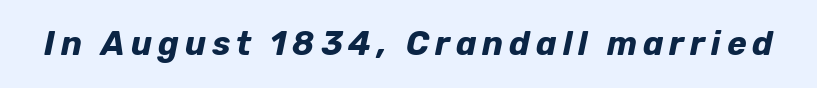
{"italic": "yes", "lean": "right", "slant_degrees": 12, "bold": "yes", "weight": "bold", "width": "normal", "stroke_contrast": "low", "x_height": "medium", "monospaced": "no", "underline": "no", "glyph_px": 33}
